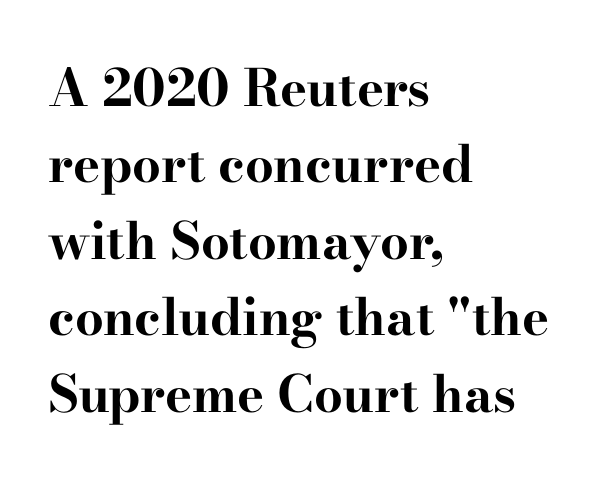
Q: Is the text bold? A: Yes.
Q: Is the text italic (slanted)? A: No, it is upright.
Q: Is the typeface a serif or a sans-serif typeface? A: Serif.
Q: Is the text underlined? A: No.
Q: How is the paragraph aligned? A: Left-aligned.
Q: Is the spacing between letters normal or unusually wide? A: Normal.
Q: Is the spacing between lines tight, normal or loose? A: Normal.
Q: Width (condensed, normal, or wide)? A: Wide.
Q: Stroke contrast? A: High.
Q: x-height? A: Small.
Q: Monospaced? A: No.
